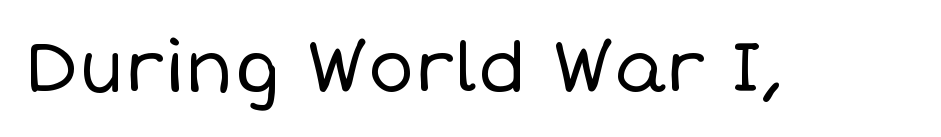
{"italic": "no", "bold": "no", "weight": "regular", "width": "normal", "stroke_contrast": "low", "x_height": "large", "monospaced": "no", "underline": "no", "letter_spacing": "normal", "letter_spacing_em": 0.0, "glyph_px": 70}
